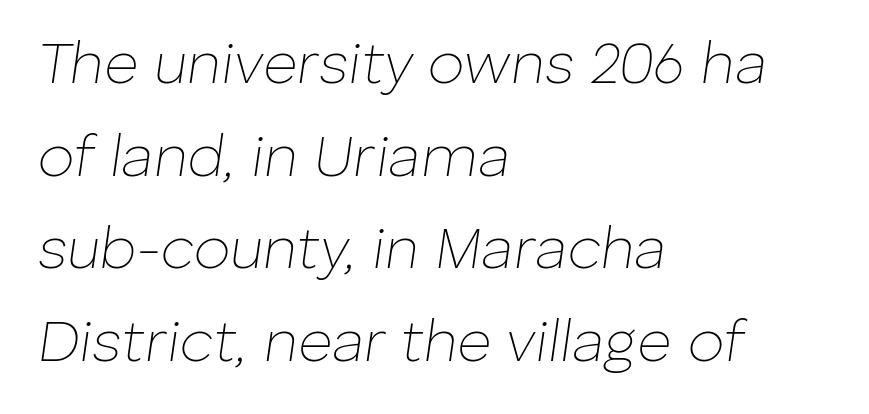
Think of a printed novel: that variable character pitch is what you see here. On a weight scale, this lands at 450 or below. The vertical gap from one line to the next is medium. You can tell it's italic because the verticals aren't actually vertical.
